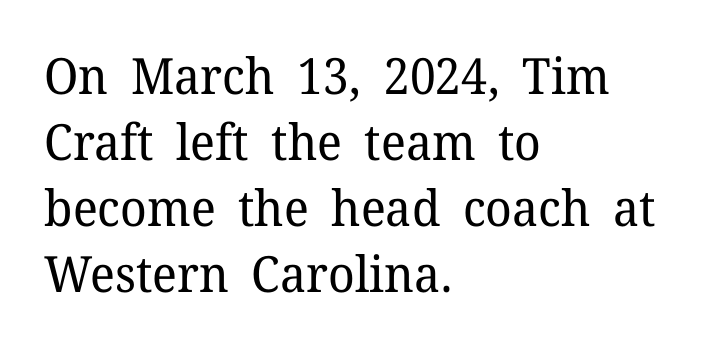
Q: Is the text bold? A: No.
Q: Is the text italic (slanted)? A: No, it is upright.
Q: Is the typeface a serif or a sans-serif typeface? A: Serif.
Q: Is the text underlined? A: No.
Q: How is the paragraph aligned? A: Left-aligned.
Q: Is the spacing between letters normal or unusually wide? A: Normal.
Q: Is the spacing between lines tight, normal or loose? A: Normal.
Q: Width (condensed, normal, or wide)? A: Normal.
Q: Stroke contrast? A: Low.
Q: x-height? A: Medium.
Q: Monospaced? A: No.
